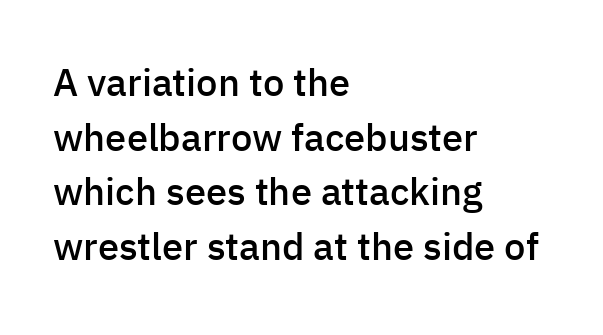
Q: Is the text bold? A: Semi-bold.
Q: Is the text italic (slanted)? A: No, it is upright.
Q: Is the typeface a serif or a sans-serif typeface? A: Sans-serif.
Q: Is the text underlined? A: No.
Q: How is the paragraph aligned? A: Left-aligned.
Q: Is the spacing between letters normal or unusually wide? A: Normal.
Q: Is the spacing between lines tight, normal or loose? A: Normal.
Q: Width (condensed, normal, or wide)? A: Normal.
Q: Stroke contrast? A: Low.
Q: x-height? A: Medium.
Q: Monospaced? A: No.
